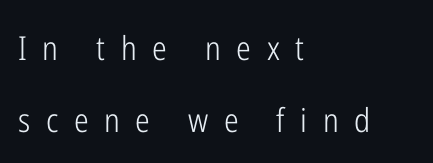
Q: Is the text bold? A: No.
Q: Is the text italic (slanted)? A: No, it is upright.
Q: Is the typeface a serif or a sans-serif typeface? A: Sans-serif.
Q: Is the text underlined? A: No.
Q: How is the paragraph aligned? A: Left-aligned.
Q: Is the spacing between letters normal or unusually wide? A: Unusually wide.
Q: Is the spacing between lines tight, normal or loose? A: Loose.
Q: Width (condensed, normal, or wide)? A: Condensed.
Q: Stroke contrast? A: Low.
Q: x-height? A: Medium.
Q: Monospaced? A: No.
